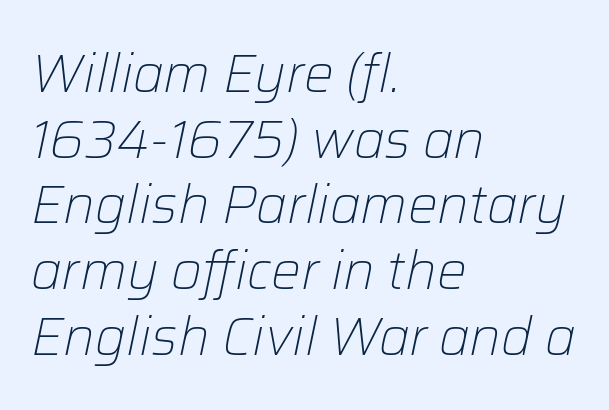
{"italic": "yes", "lean": "right", "slant_degrees": 12, "bold": "no", "weight": "light", "width": "normal", "stroke_contrast": "low", "x_height": "medium", "monospaced": "no", "underline": "no", "align": "left", "line_spacing_ratio": 1.24, "letter_spacing": "normal", "letter_spacing_em": 0.0, "glyph_px": 53}
